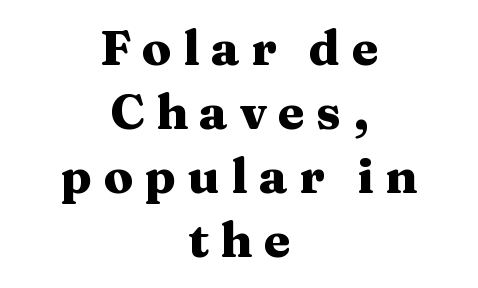
Q: Is the text bold? A: Yes.
Q: Is the text italic (slanted)? A: No, it is upright.
Q: Is the typeface a serif or a sans-serif typeface? A: Serif.
Q: Is the text underlined? A: No.
Q: How is the paragraph aligned? A: Centered.
Q: Is the spacing between letters normal or unusually wide? A: Unusually wide.
Q: Is the spacing between lines tight, normal or loose? A: Normal.
Q: Width (condensed, normal, or wide)? A: Wide.
Q: Stroke contrast? A: Medium.
Q: x-height? A: Medium.
Q: Monospaced? A: No.
